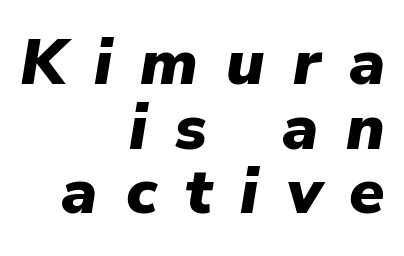
Does the weight exceed regular? Yes, all the way to bold. A clean baseline with only descenders dipping below it. Does the copy run flush right? Yes — the right margin is perfectly even. What stands out about the letter spacing? Its width — letters are far apart.
